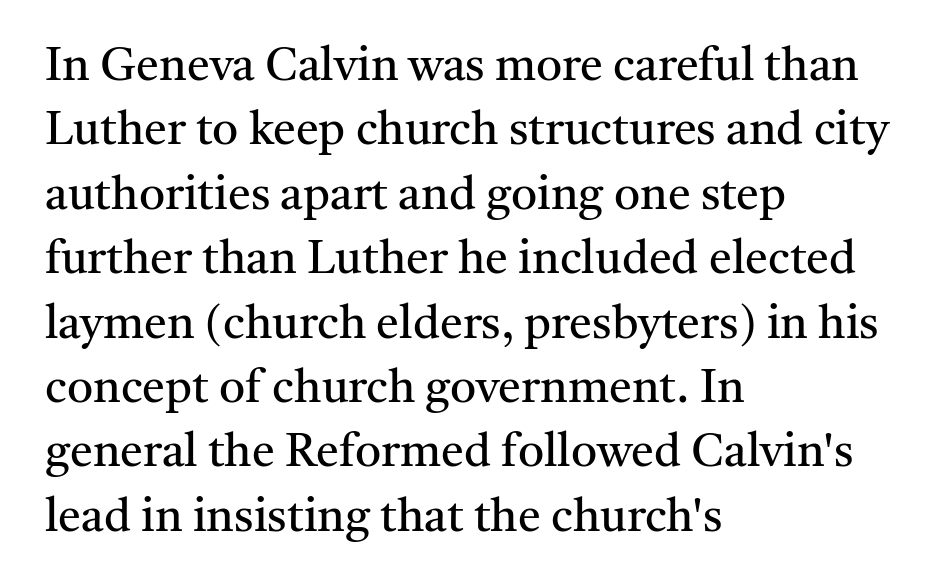
The type family on display is of the serif kind. Clear beneath every line of the passage. Words appear dense and cohesive because spacing is normal. On a weight scale, this lands at 450 or below.
